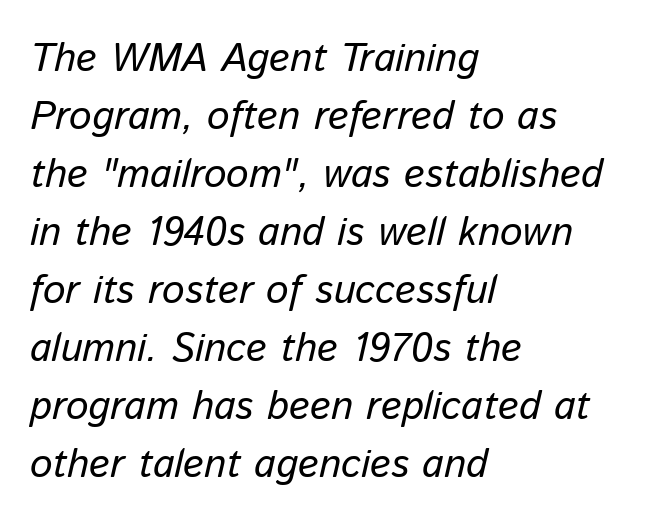
The image shows 40 px regular-weight type, italic (leaning right); set left-aligned, normal line spacing (1.45x), normal letter spacing, not underlined; low stroke contrast and a medium x-height.
